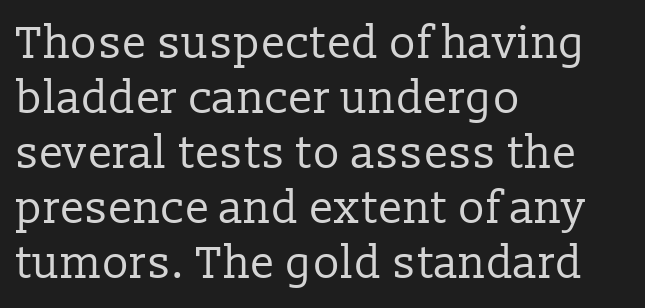
Q: Is the text bold? A: No.
Q: Is the text italic (slanted)? A: No, it is upright.
Q: Is the typeface a serif or a sans-serif typeface? A: Serif.
Q: Is the text underlined? A: No.
Q: How is the paragraph aligned? A: Left-aligned.
Q: Is the spacing between letters normal or unusually wide? A: Normal.
Q: Width (condensed, normal, or wide)? A: Normal.
Q: Stroke contrast? A: Low.
Q: x-height? A: Medium.
Q: Monospaced? A: No.
